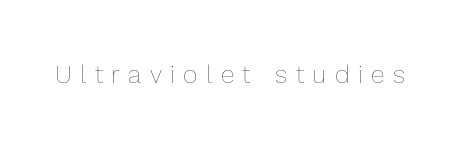
Q: Is the text bold? A: No.
Q: Is the text italic (slanted)? A: No, it is upright.
Q: Is the text underlined? A: No.
Q: Is the spacing between letters normal or unusually wide? A: Unusually wide.
